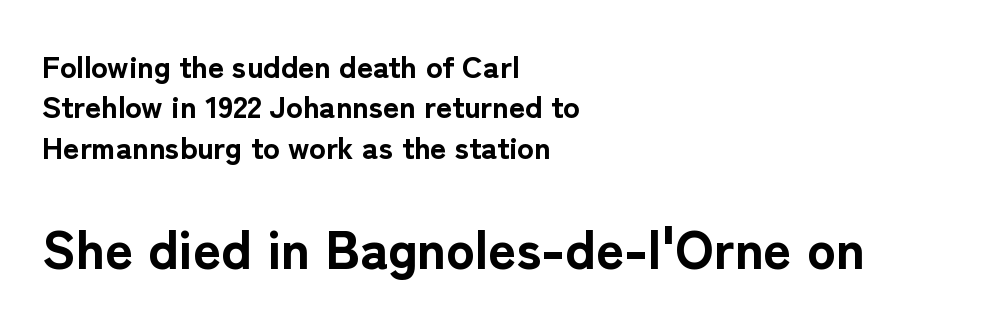
Weight: bold. Reading down the block, your eye returns to a fixed left position each line. In terms of posture, this sample is upright. Compared with typical paragraphs, the rows here are spaced about the same.
